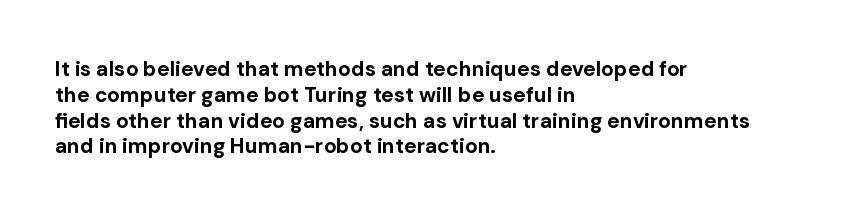
Q: Is the text bold? A: Yes.
Q: Is the text italic (slanted)? A: No, it is upright.
Q: Is the text underlined? A: No.
Q: How is the paragraph aligned? A: Left-aligned.
Q: Is the spacing between letters normal or unusually wide? A: Normal.
